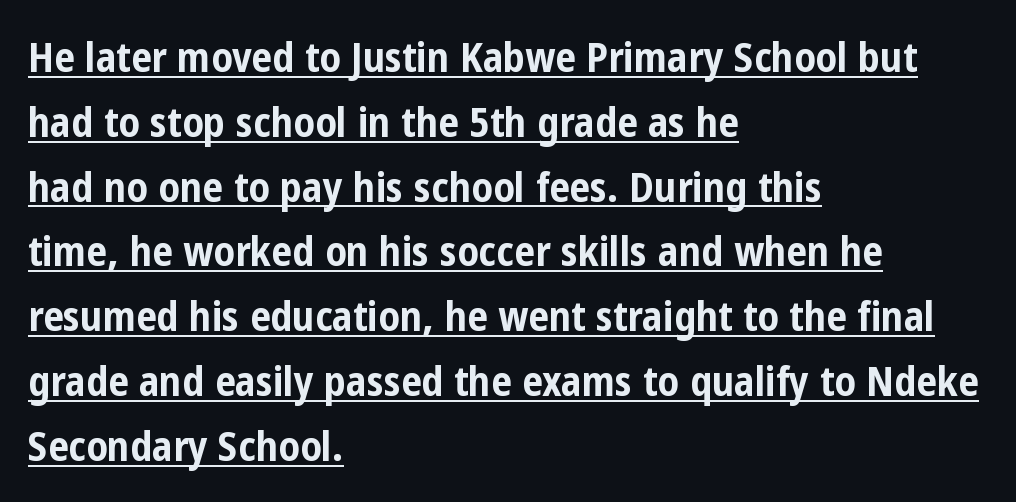
Thick stems and heavy bowls — unmistakably bold. Default kerning and tracking; the words read as compact shapes. The face used here is proportionally spaced, like ordinary book or web type. Characters remain perfectly vertical along every line.
